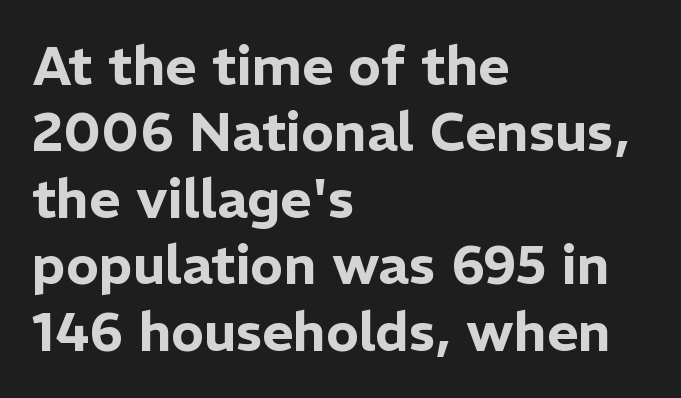
This sample uses a sans-serif face. It's the straight-up-and-down kind of type. Character widths vary here, with narrow letters taking less room than wide ones. Is the block centered? No — it sits flush against the left margin.
